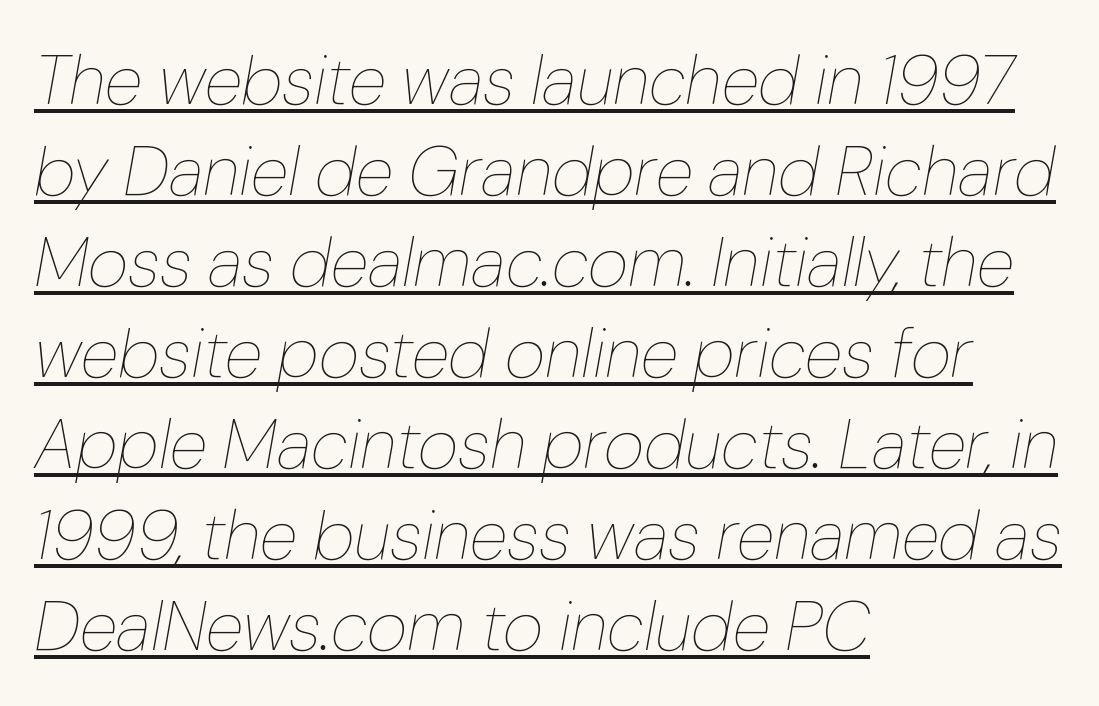
{"italic": "yes", "lean": "right", "slant_degrees": 10, "bold": "no", "weight": "thin", "width": "normal", "stroke_contrast": "low", "x_height": "medium", "monospaced": "no", "underline": "yes", "align": "left", "line_spacing": "normal", "line_spacing_ratio": 1.3, "letter_spacing": "normal", "letter_spacing_em": 0.0, "glyph_px": 70}
